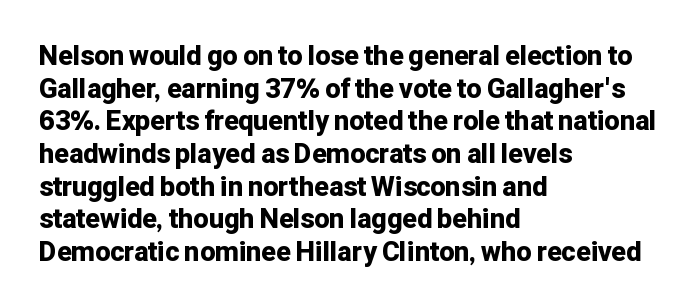
The glyphs are unaccompanied by any horizontal stroke below them. The passage shown is emphatically bold. The lettering holds an erect, upright posture throughout. Here the glyphs are tracked normally, forming tight word shapes.
